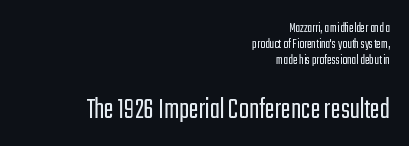
{"serif": "no", "italic": "no", "bold": "no", "weight": "light", "width": "condensed", "stroke_contrast": "low", "x_height": "medium", "monospaced": "no", "underline": "no", "align": "right", "line_spacing": "tight", "line_spacing_ratio": 1.14, "letter_spacing": "normal", "letter_spacing_em": 0.0, "larger_block": "second", "size_ratio": 2.14, "glyph_px": 30}
